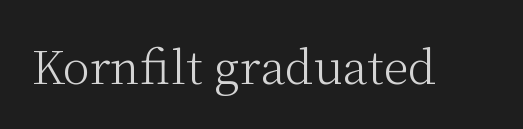
Check where the strokes stop: tiny serifs finish them off. The foot of each line stays bare and open. This reads as an unemphasized weight, regular at the heaviest. Do the characters align in a grid? No, the font is proportional. Vertical strokes here are truly vertical. The type is set solid horizontally, with unmodified tracking.
